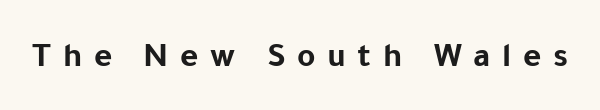
{"serif": "no", "italic": "no", "bold": "yes", "weight": "bold", "width": "normal", "stroke_contrast": "low", "x_height": "medium", "monospaced": "no", "underline": "no", "letter_spacing": "wide", "letter_spacing_em": 0.33, "glyph_px": 35}
